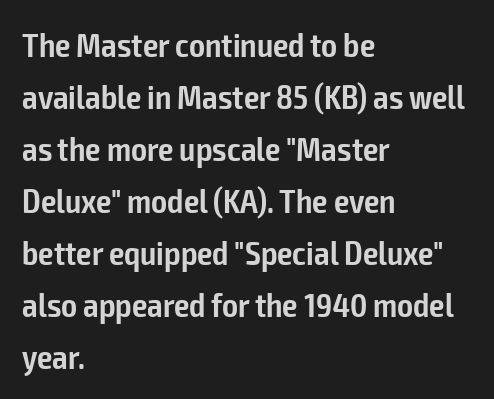
Q: Is the text bold? A: Semi-bold.
Q: Is the text italic (slanted)? A: No, it is upright.
Q: Is the typeface a serif or a sans-serif typeface? A: Sans-serif.
Q: Is the text underlined? A: No.
Q: How is the paragraph aligned? A: Left-aligned.
Q: Is the spacing between letters normal or unusually wide? A: Normal.
Q: Is the spacing between lines tight, normal or loose? A: Normal.
Q: Width (condensed, normal, or wide)? A: Condensed.
Q: Stroke contrast? A: Low.
Q: x-height? A: Medium.
Q: Monospaced? A: No.
